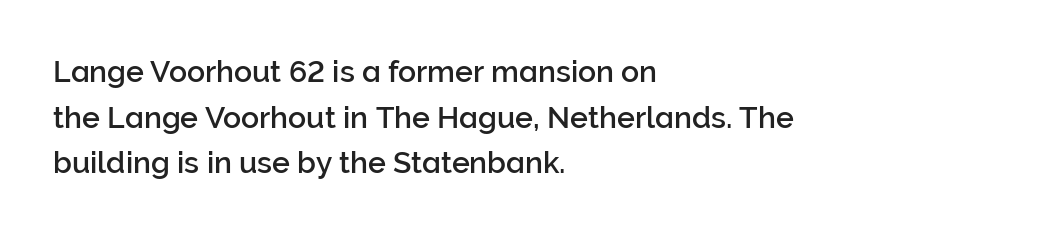
The image shows 30 px sans-serif type, upright; set left-aligned, normal line spacing (1.52x), normal letter spacing, not underlined; low stroke contrast and a medium x-height.
